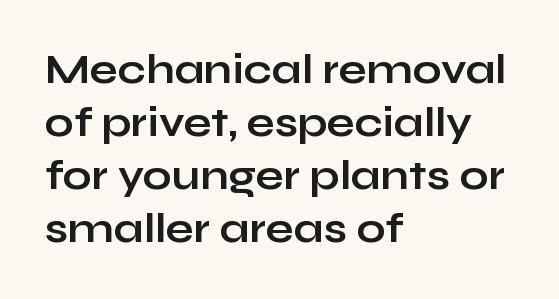
{"serif": "no", "italic": "no", "bold": "yes", "weight": "bold", "width": "wide", "stroke_contrast": "low", "x_height": "medium", "monospaced": "no", "underline": "no", "align": "left", "line_spacing": "normal", "line_spacing_ratio": 1.29, "letter_spacing": "normal", "letter_spacing_em": 0.0, "glyph_px": 41}
